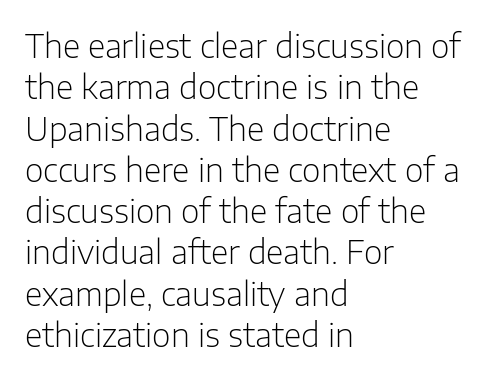
{"serif": "no", "italic": "no", "bold": "no", "weight": "light", "width": "normal", "stroke_contrast": "low", "x_height": "medium", "monospaced": "no", "underline": "no", "align": "left", "line_spacing": "normal", "line_spacing_ratio": 1.29, "letter_spacing": "normal", "letter_spacing_em": 0.0, "glyph_px": 32}
